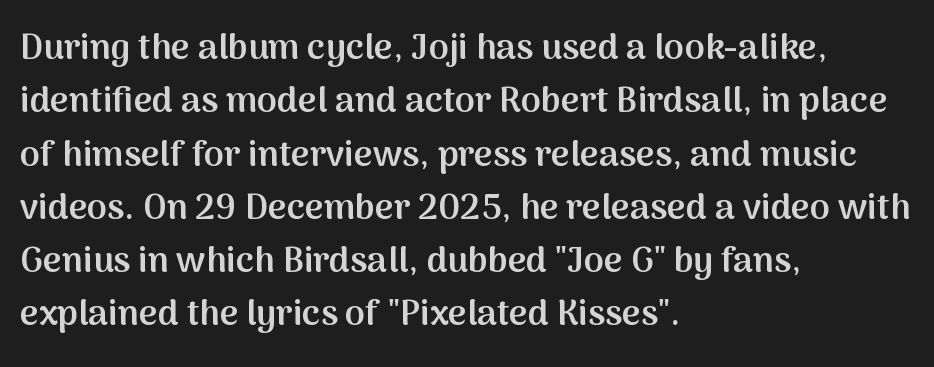
Q: Is the text bold? A: Semi-bold.
Q: Is the text italic (slanted)? A: No, it is upright.
Q: Is the typeface a serif or a sans-serif typeface? A: Sans-serif.
Q: Is the text underlined? A: No.
Q: How is the paragraph aligned? A: Left-aligned.
Q: Is the spacing between letters normal or unusually wide? A: Normal.
Q: Is the spacing between lines tight, normal or loose? A: Normal.
Q: Width (condensed, normal, or wide)? A: Normal.
Q: Stroke contrast? A: Medium.
Q: x-height? A: Medium.
Q: Monospaced? A: No.
